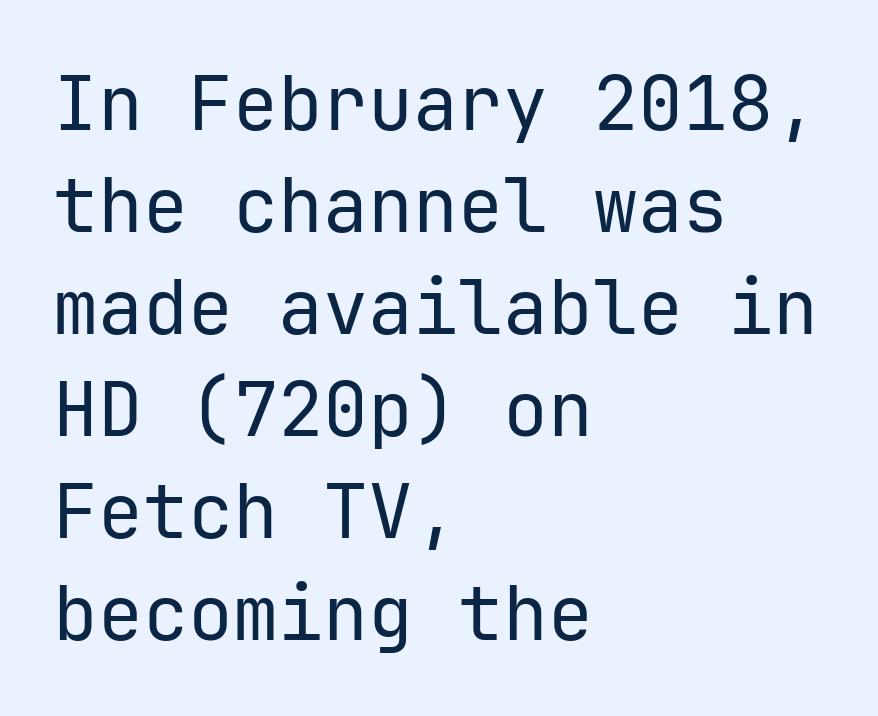
The lettering stays uniformly vertical, giving the passage a roman look. Underlining? Definitely not there. Line spacing here is normal. The weight would be labelled regular, book, light, or lighter still.
